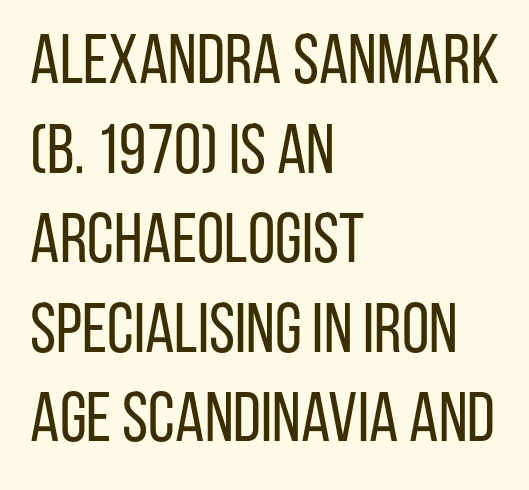
The image shows 70 px regular-weight, condensed sans-serif type, upright; set left-aligned, normal line spacing (1.28x), normal letter spacing, not underlined; low stroke contrast and a large x-height.
